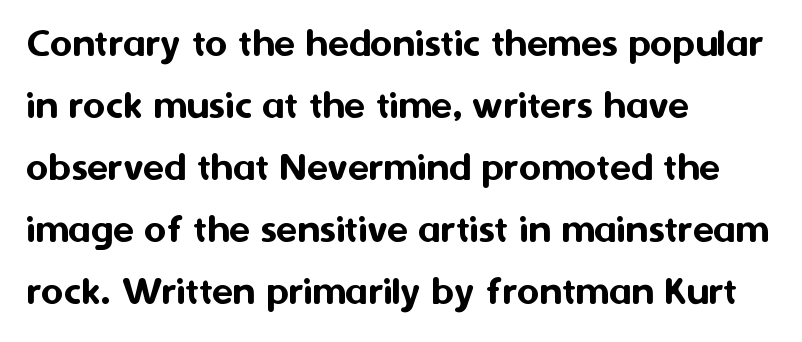
Q: Is the text italic (slanted)? A: No, it is upright.
Q: Is the typeface a serif or a sans-serif typeface? A: Sans-serif.
Q: Is the text underlined? A: No.
Q: How is the paragraph aligned? A: Left-aligned.
Q: Is the spacing between letters normal or unusually wide? A: Normal.
Q: Is the spacing between lines tight, normal or loose? A: Normal.
Q: Width (condensed, normal, or wide)? A: Normal.
Q: Stroke contrast? A: Medium.
Q: x-height? A: Medium.
Q: Monospaced? A: No.
